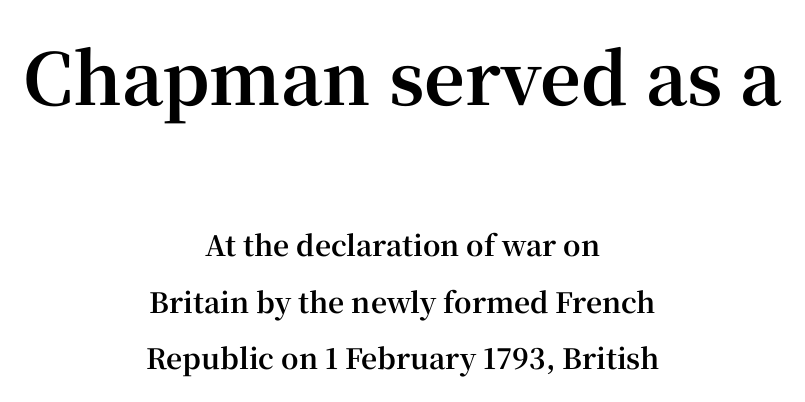
Thick stems and heavy bowls — unmistakably bold. Proportional: the letters do not fall into vertical columns. Unlike italic type, these characters show no tilt at all. A typesetter would call this leading open, well beyond the default. Letterform terminals end in serifs throughout the passage.
